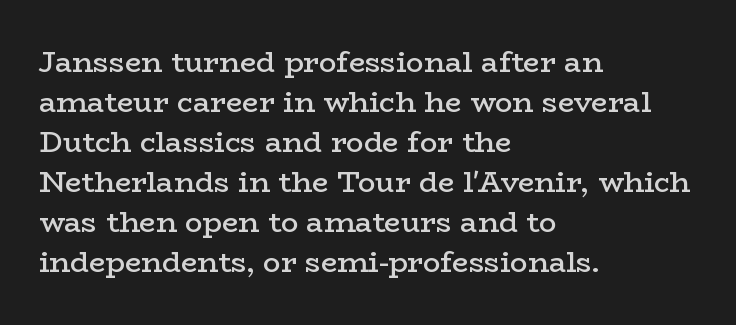
The image shows 29 px semibold, wide serif type, upright; set left-aligned, normal line spacing (1.38x), normal letter spacing, not underlined; low stroke contrast and a medium x-height.
